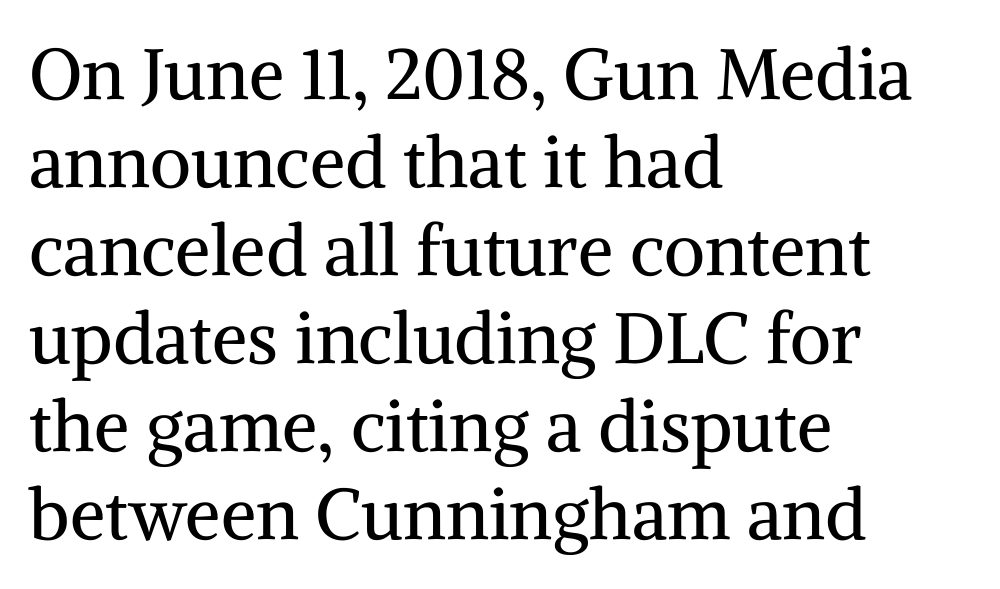
Looks like regular typesetting: each glyph gets only the width it needs. The strokes carry an ordinary text weight at most. The face used here is seriffed, in the tradition of book romans. Honestly, there is no underline to notice here at all.
